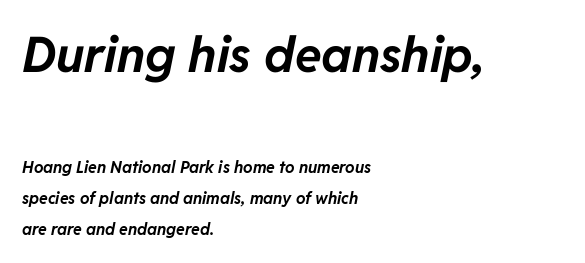
{"italic": "yes", "lean": "right", "slant_degrees": 11, "bold": "yes", "weight": "bold", "width": "normal", "stroke_contrast": "low", "x_height": "medium", "monospaced": "no", "underline": "no", "align": "left", "line_spacing": "loose", "line_spacing_ratio": 1.94, "letter_spacing": "normal", "letter_spacing_em": 0.0, "larger_block": "first", "size_ratio": 3.06, "glyph_px": 49}
